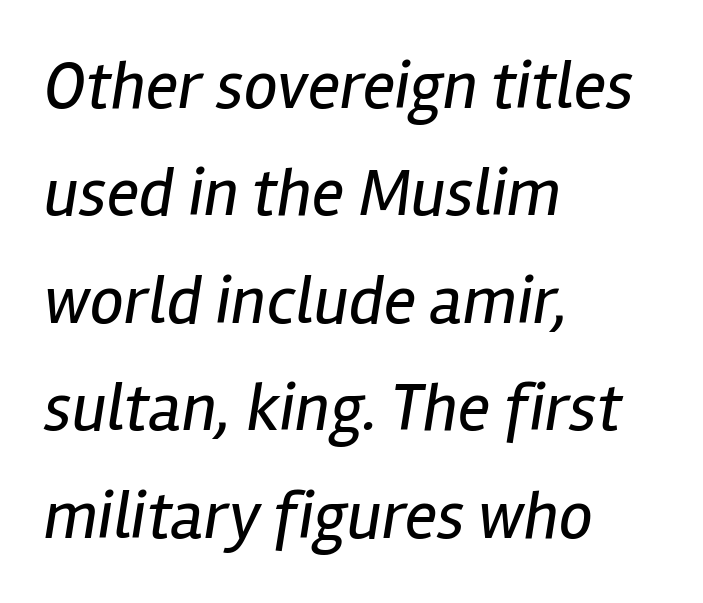
Q: Is the text bold? A: No.
Q: Is the text italic (slanted)? A: Yes, it leans right by about 12 degrees.
Q: Is the text underlined? A: No.
Q: How is the paragraph aligned? A: Left-aligned.
Q: Is the spacing between letters normal or unusually wide? A: Normal.
Q: Is the spacing between lines tight, normal or loose? A: Normal.
Q: Width (condensed, normal, or wide)? A: Condensed.
Q: Stroke contrast? A: Low.
Q: x-height? A: Medium.
Q: Monospaced? A: No.
